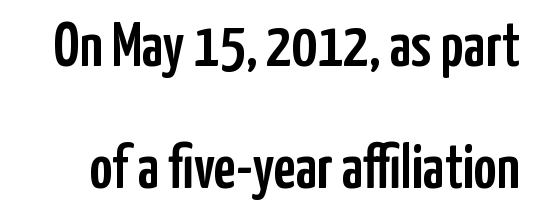
{"serif": "no", "italic": "no", "width": "condensed", "stroke_contrast": "low", "x_height": "medium", "monospaced": "no", "underline": "no", "line_spacing": "loose", "line_spacing_ratio": 1.93, "letter_spacing": "normal", "letter_spacing_em": 0.0, "glyph_px": 63}
